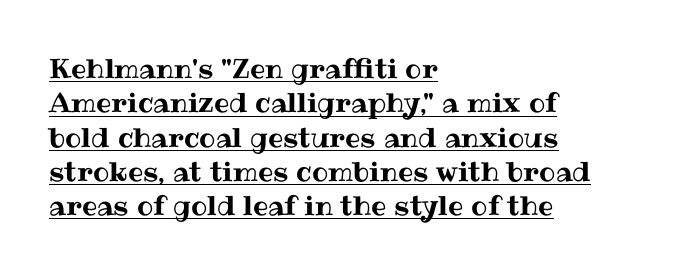
The image shows 27 px text type, upright; set left-aligned, normal line spacing (1.27x), normal letter spacing, underlined.
